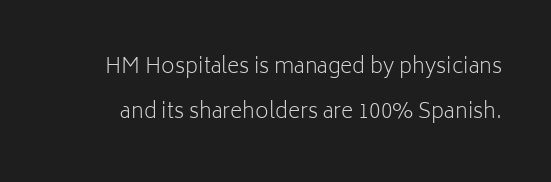
Q: Is the text bold? A: No.
Q: Is the text italic (slanted)? A: No, it is upright.
Q: Is the text underlined? A: No.
Q: Is the spacing between letters normal or unusually wide? A: Normal.
Q: Is the spacing between lines tight, normal or loose? A: Loose.
